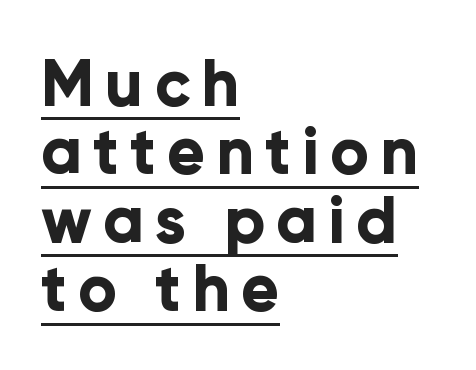
Q: Is the text bold? A: Yes.
Q: Is the text italic (slanted)? A: No, it is upright.
Q: Is the typeface a serif or a sans-serif typeface? A: Sans-serif.
Q: Is the text underlined? A: Yes.
Q: How is the paragraph aligned? A: Left-aligned.
Q: Is the spacing between lines tight, normal or loose? A: Tight.
Q: Width (condensed, normal, or wide)? A: Normal.
Q: Stroke contrast? A: Low.
Q: x-height? A: Medium.
Q: Monospaced? A: No.
